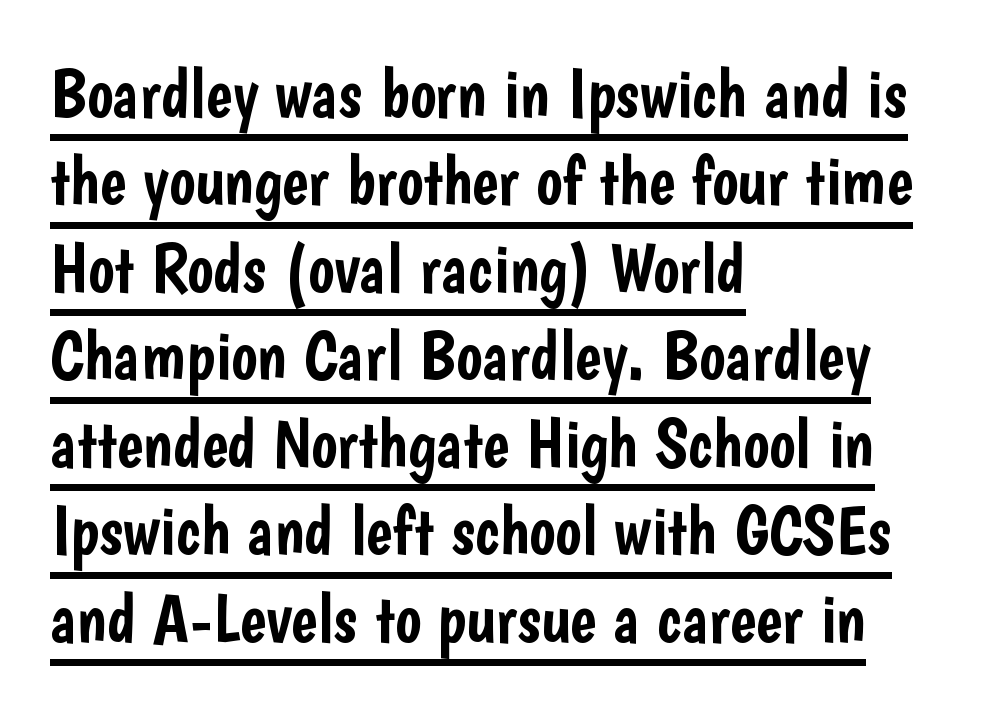
{"serif": "no", "italic": "no", "width": "condensed", "stroke_contrast": "low", "x_height": "medium", "monospaced": "no", "underline": "yes", "align": "left", "line_spacing": "normal", "line_spacing_ratio": 1.25, "letter_spacing": "normal", "letter_spacing_em": 0.0, "glyph_px": 70}
